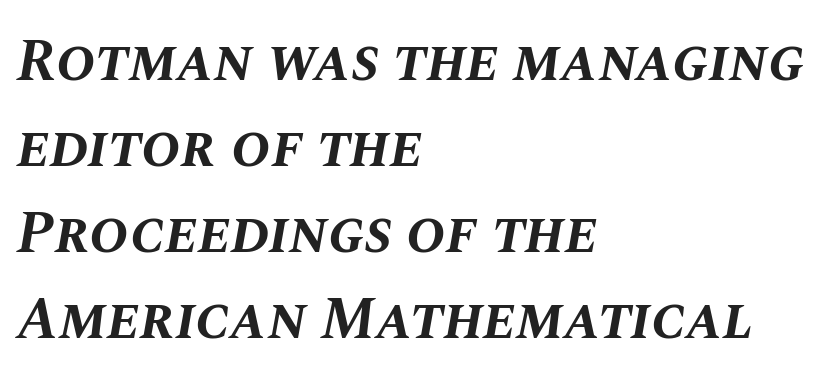
The image shows 59 px bold type, italic (leaning right); set left-aligned, normal line spacing (1.46x), normal letter spacing, not underlined; medium stroke contrast and a large x-height.
